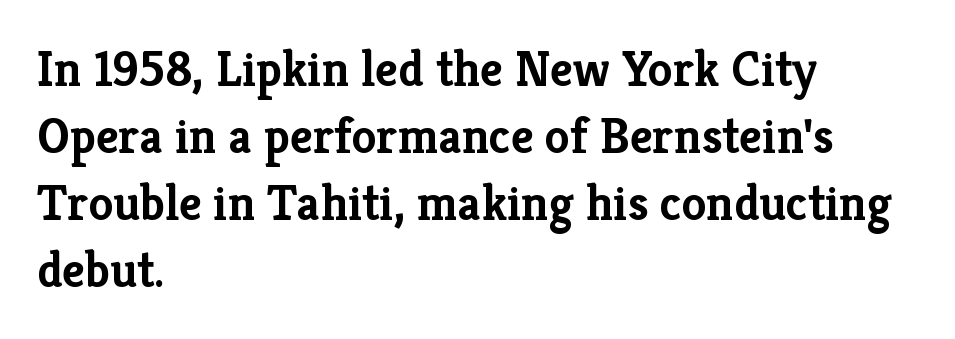
The image shows 50 px semibold serif type, upright; set left-aligned, normal line spacing (1.34x), normal letter spacing, not underlined; low stroke contrast and a medium x-height.
